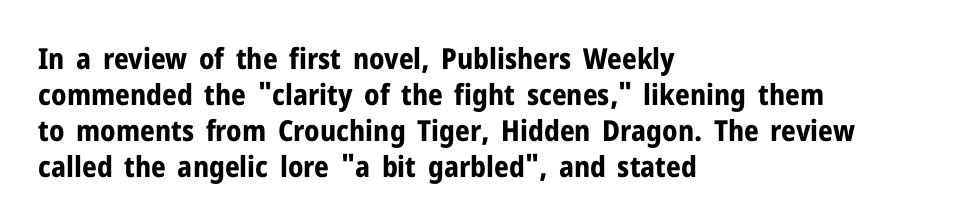
{"serif": "no", "italic": "no", "bold": "yes", "weight": "bold", "width": "normal", "stroke_contrast": "low", "x_height": "medium", "monospaced": "no", "underline": "no", "align": "left", "line_spacing_ratio": 1.24, "letter_spacing": "normal", "letter_spacing_em": 0.0, "glyph_px": 29}
